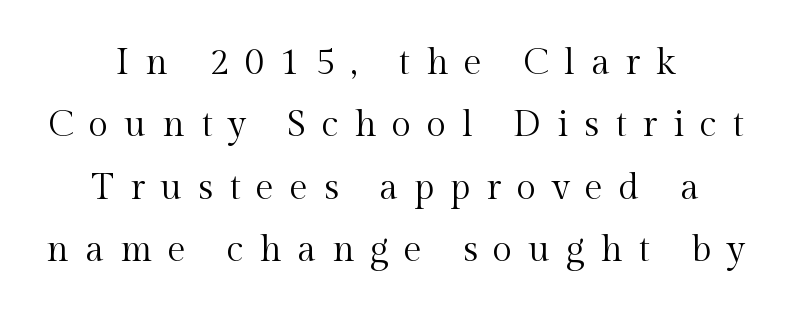
Typographically, this falls in the serif category. Does the copy run flush right? No — it is centered line by line. Heft: none added — not bold. Letters rest on an invisible, unmarked baseline. Spacing verdict: proportional, widths tailored to each character. Someone cranked the tracking dial way up on this one.
